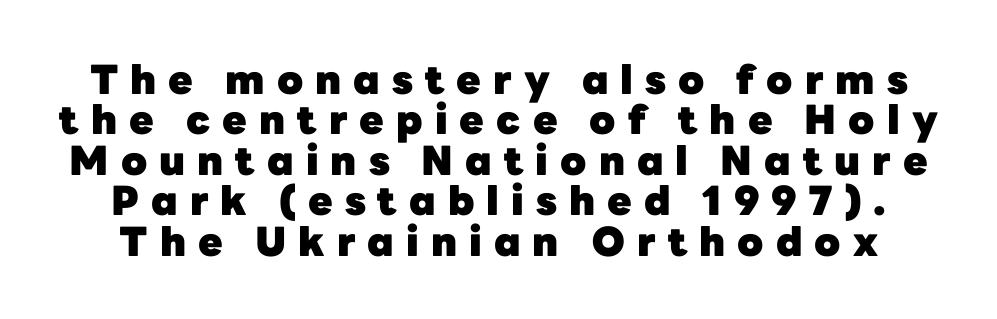
Q: Is the text bold? A: Yes.
Q: Is the text italic (slanted)? A: No, it is upright.
Q: Is the typeface a serif or a sans-serif typeface? A: Sans-serif.
Q: Is the text underlined? A: No.
Q: Is the spacing between letters normal or unusually wide? A: Unusually wide.
Q: Is the spacing between lines tight, normal or loose? A: Tight.
Q: Width (condensed, normal, or wide)? A: Normal.
Q: Stroke contrast? A: Low.
Q: x-height? A: Medium.
Q: Monospaced? A: No.
